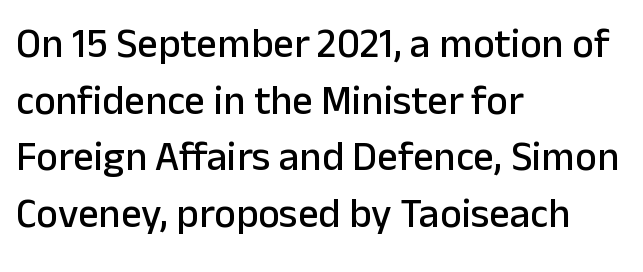
The image shows 41 px sans-serif type, upright; set left-aligned, normal line spacing (1.38x), normal letter spacing, not underlined; low stroke contrast and a medium x-height.
